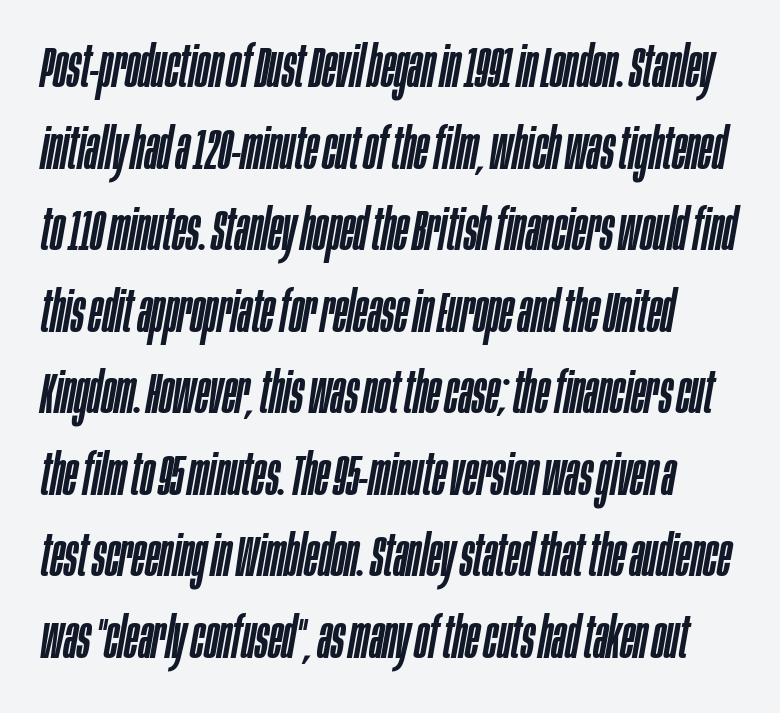
Q: Is the text italic (slanted)? A: Yes, it leans right by about 10 degrees.
Q: Is the text underlined? A: No.
Q: Is the spacing between letters normal or unusually wide? A: Normal.
Q: Is the spacing between lines tight, normal or loose? A: Normal.
Q: Width (condensed, normal, or wide)? A: Condensed.
Q: Stroke contrast? A: Low.
Q: x-height? A: Large.
Q: Monospaced? A: No.
